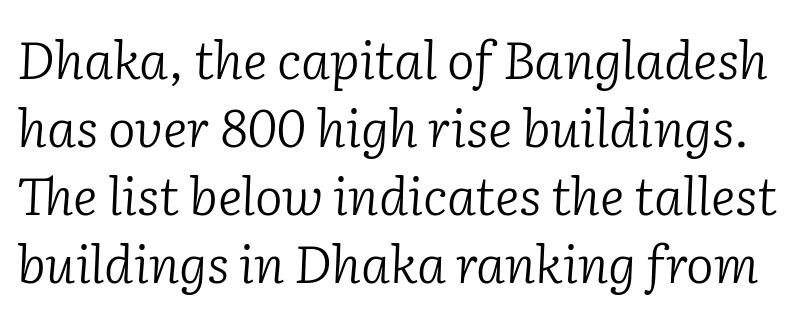
The image shows 52 px light serif type, italic (leaning right); set normal line spacing (1.31x), normal letter spacing, not underlined; low stroke contrast and a medium x-height.
